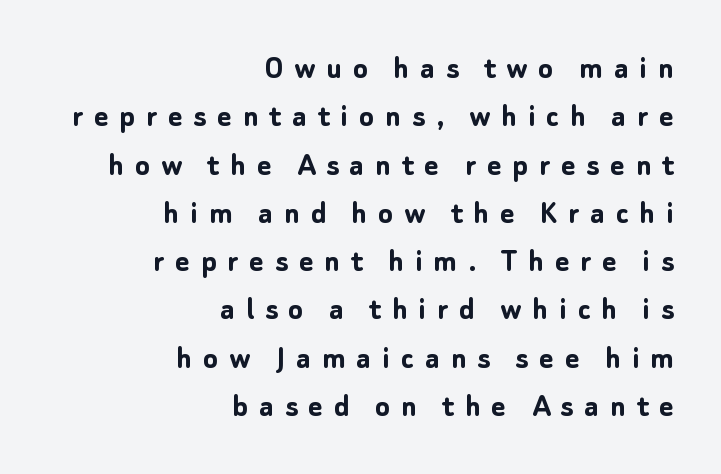
The paragraph shown leans on its right margin. The lettering holds an erect, upright posture throughout. Underlining? Definitely not there. Observe the absence of serifs on each vertical stroke in this sample. The vertical gap from one line to the next is medium.
